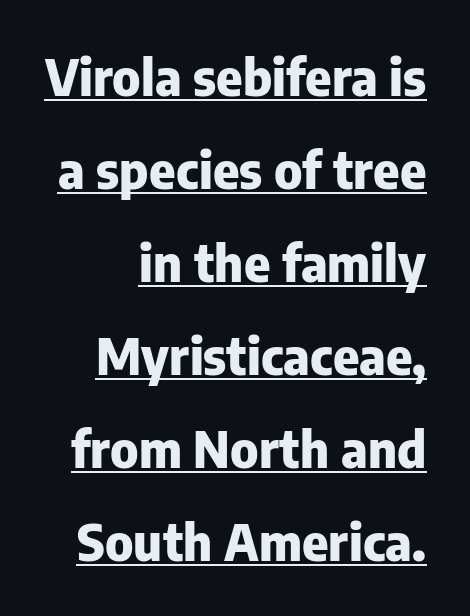
{"serif": "no", "italic": "no", "bold": "yes", "weight": "heavy", "width": "normal", "stroke_contrast": "low", "x_height": "medium", "monospaced": "no", "underline": "yes", "line_spacing_ratio": 1.86, "letter_spacing": "normal", "letter_spacing_em": 0.0, "glyph_px": 50}
